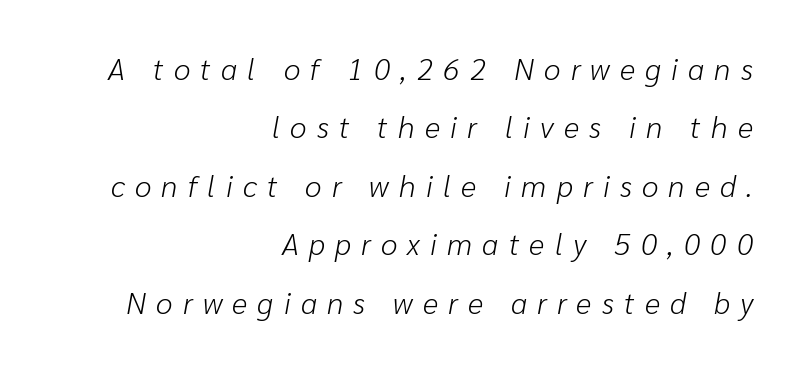
Q: Is the text bold? A: No.
Q: Is the text italic (slanted)? A: Yes, it leans right by about 10 degrees.
Q: Is the text underlined? A: No.
Q: How is the paragraph aligned? A: Right-aligned.
Q: Is the spacing between letters normal or unusually wide? A: Unusually wide.
Q: Is the spacing between lines tight, normal or loose? A: Loose.
Q: Width (condensed, normal, or wide)? A: Normal.
Q: Stroke contrast? A: Low.
Q: x-height? A: Medium.
Q: Monospaced? A: No.
